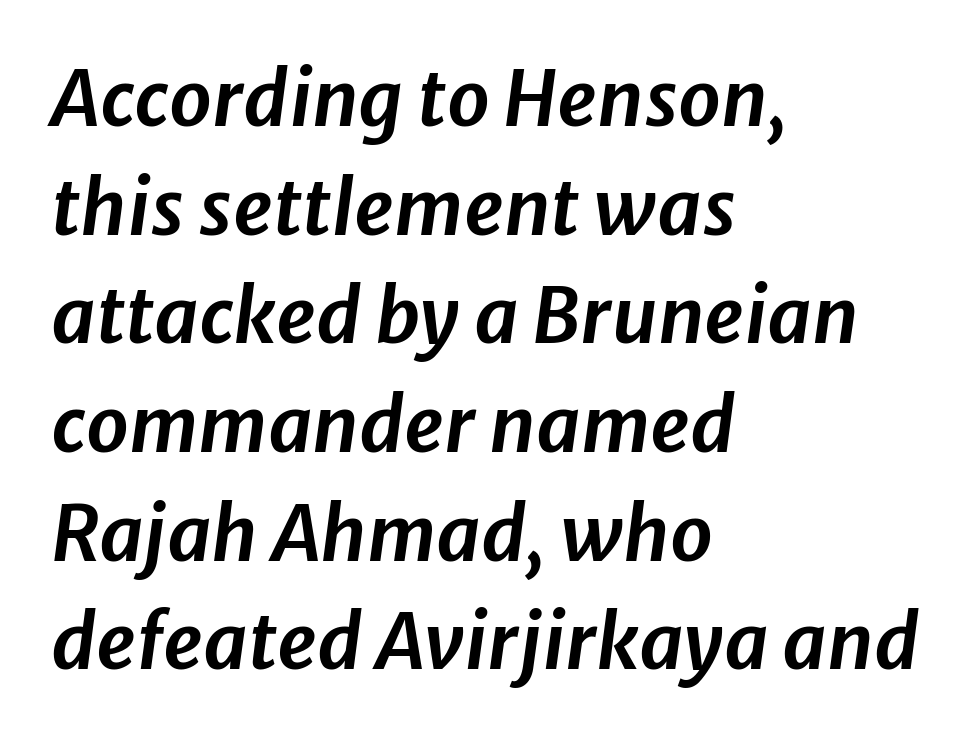
{"italic": "yes", "lean": "right", "slant_degrees": 8, "width": "normal", "stroke_contrast": "low", "x_height": "medium", "monospaced": "no", "underline": "no", "align": "left", "line_spacing": "normal", "line_spacing_ratio": 1.43, "letter_spacing": "normal", "letter_spacing_em": 0.0, "glyph_px": 76}
